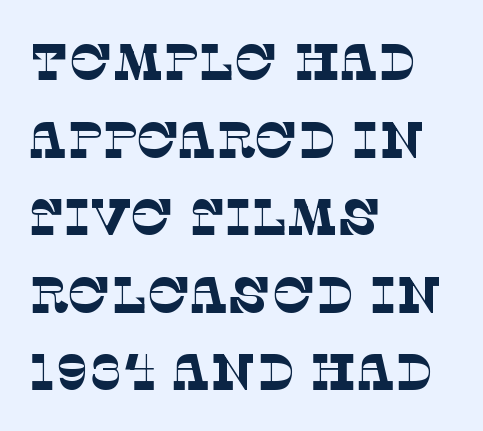
The image shows 51 px thin serif type; set left-aligned, normal line spacing (1.52x), normal letter spacing, not underlined; low stroke contrast and a large x-height.
